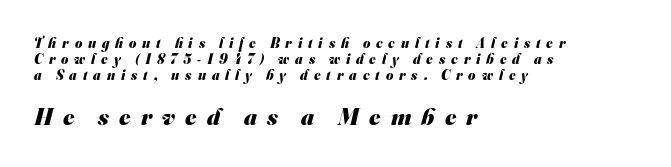
The space beneath each line is pristine and unruled. A full-strength bold gives these letters their thick strokes. Glyph-to-glyph distance is far greater than everyday printed text. A student would notice the bottom passage is typeset larger than what precedes it. Interline gaps are noticeably narrow in this sample. The lines are quadded left.
